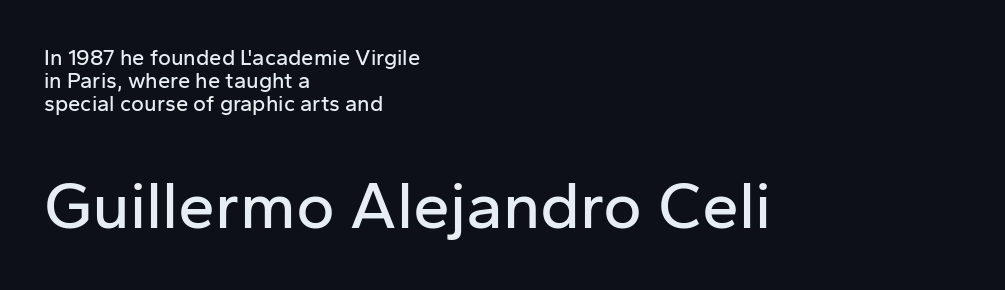
Looks like regular typesetting: each glyph gets only the width it needs. Cramped leading. In terms of posture, this sample is upright. Horizontally, the lines are justified to the leading edge only. Block two is the big one; block one sits smaller above it.
